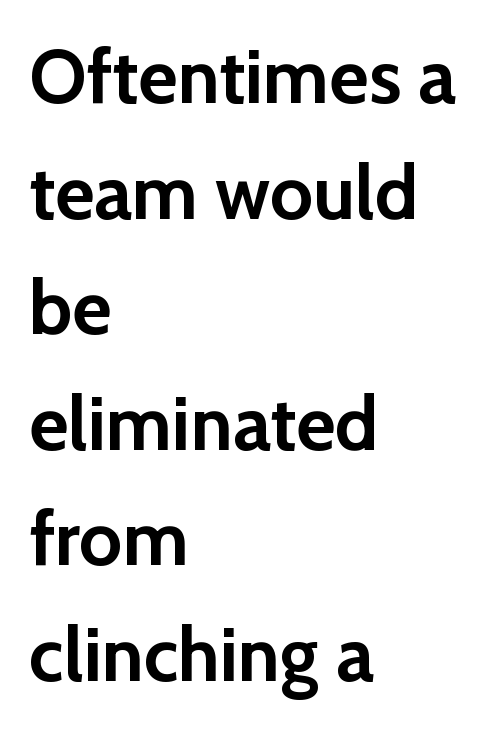
Note the varied advance widths — an 'i' is clearly narrower than an 'm'. Strong, thick strokes mark this as bold type. Characters remain perfectly vertical along every line. A typesetter would label this face a sans. Tracking here is standard; glyphs follow each other at the usual distance. The designer left line spacing at the default.
